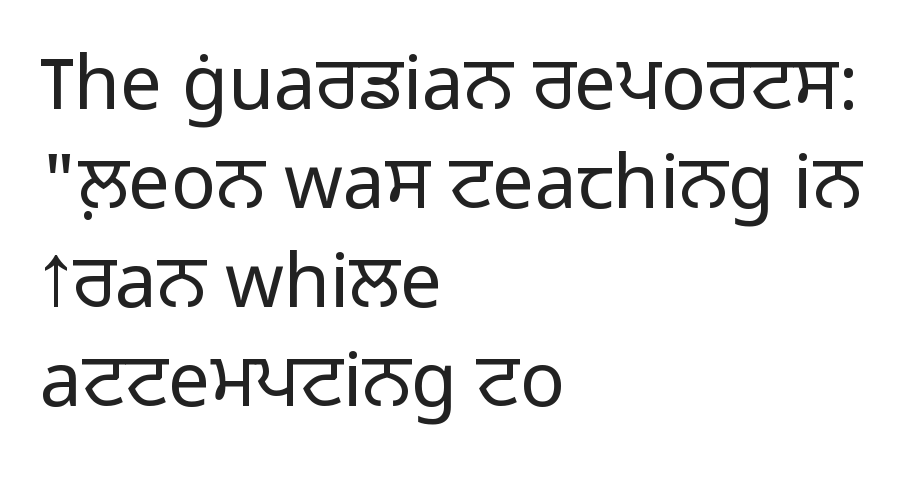
This sample keeps an unexceptional amount of space between lines. Every stem runs plumb, perpendicular to the baseline. In CSS terms this would be text-align: left. A typesetter would call this proportional, since set widths differ per character. Tracking here is standard; glyphs follow each other at the usual distance. This rendering features lettering with no underline.
